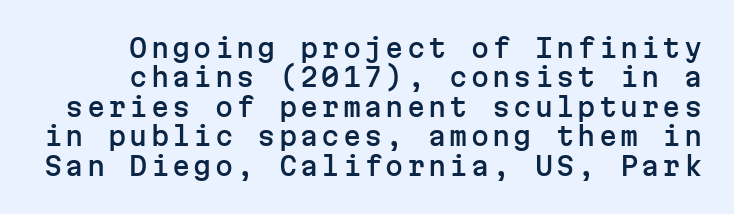
Ascenders rise straight up at ninety degrees. The strip under each line holds only bare page. The leading is snug, giving the passage a crowded texture.
